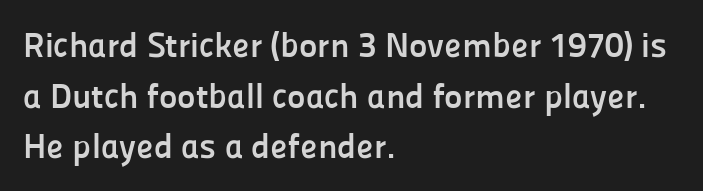
{"serif": "no", "italic": "no", "bold": "yes", "weight": "semibold", "width": "normal", "stroke_contrast": "low", "x_height": "medium", "monospaced": "no", "underline": "no", "align": "left", "line_spacing": "normal", "line_spacing_ratio": 1.45, "letter_spacing": "normal", "letter_spacing_em": 0.0, "glyph_px": 35}
